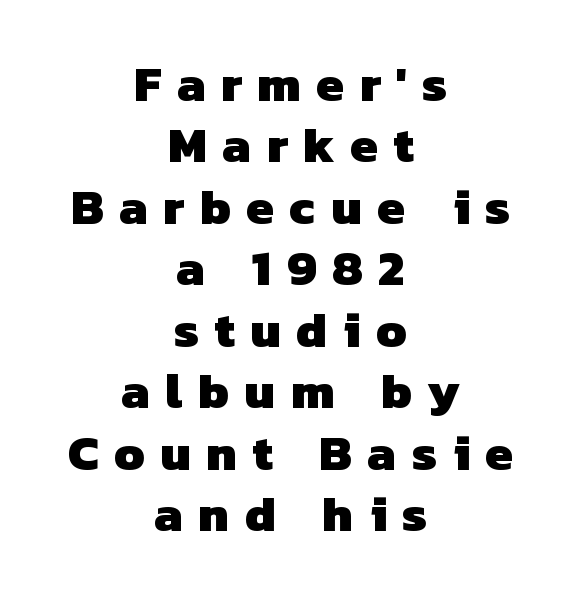
The image shows 50 px heavy sans-serif type; set centered, line spacing 1.23x, unusually wide letter spacing (+0.31 em), not underlined; low stroke contrast and a medium x-height.
